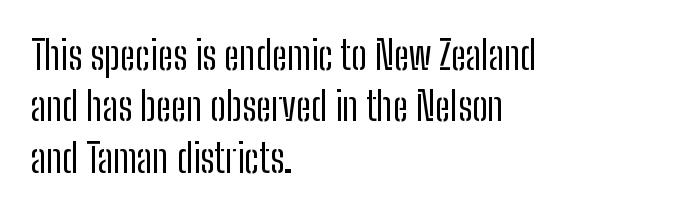
{"serif": "no", "italic": "no", "bold": "no", "weight": "regular", "width": "condensed", "stroke_contrast": "low", "x_height": "medium", "monospaced": "no", "underline": "no", "align": "left", "line_spacing": "normal", "line_spacing_ratio": 1.32, "letter_spacing": "normal", "letter_spacing_em": 0.0, "glyph_px": 39}
